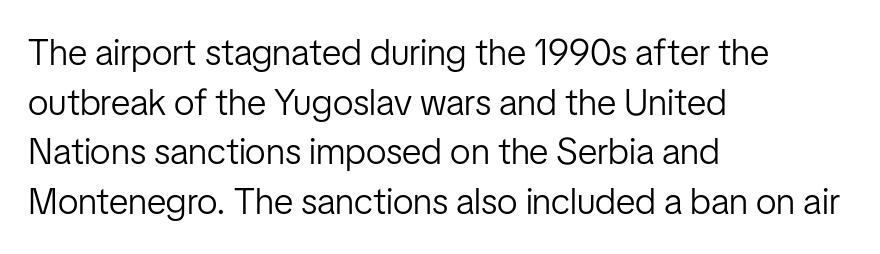
{"serif": "no", "italic": "no", "bold": "no", "weight": "light", "width": "condensed", "stroke_contrast": "low", "x_height": "medium", "monospaced": "no", "underline": "no", "align": "left", "line_spacing": "normal", "line_spacing_ratio": 1.34, "letter_spacing": "normal", "letter_spacing_em": 0.0, "glyph_px": 37}
